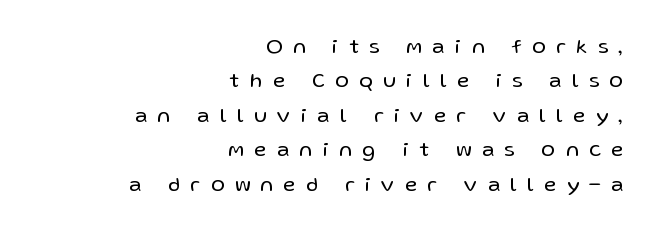
{"italic": "no", "bold": "no", "underline": "no", "align": "right", "line_spacing": "normal", "line_spacing_ratio": 1.64, "letter_spacing": "wide", "letter_spacing_em": 0.5, "glyph_px": 21}
